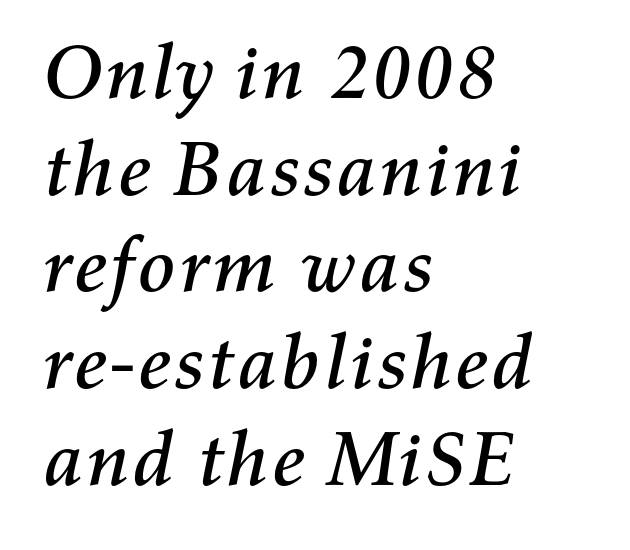
{"italic": "yes", "lean": "right", "slant_degrees": 11, "width": "normal", "stroke_contrast": "medium", "x_height": "medium", "monospaced": "no", "underline": "no", "align": "left", "line_spacing_ratio": 1.24, "letter_spacing": "normal", "letter_spacing_em": 0.0, "glyph_px": 78}
